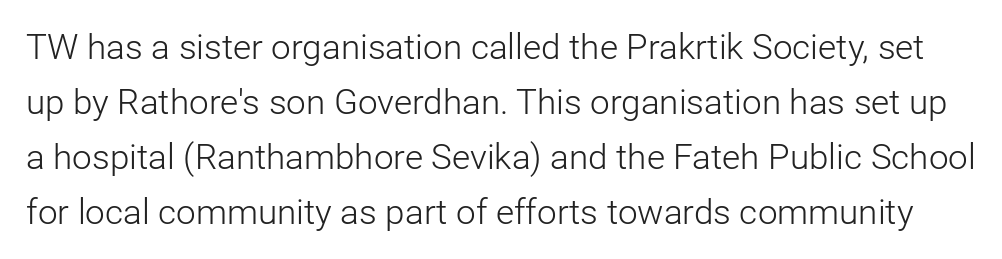
Q: Is the text bold? A: No.
Q: Is the text italic (slanted)? A: No, it is upright.
Q: Is the typeface a serif or a sans-serif typeface? A: Sans-serif.
Q: Is the text underlined? A: No.
Q: Is the spacing between letters normal or unusually wide? A: Normal.
Q: Is the spacing between lines tight, normal or loose? A: Normal.
Q: Width (condensed, normal, or wide)? A: Normal.
Q: Stroke contrast? A: Low.
Q: x-height? A: Medium.
Q: Monospaced? A: No.
